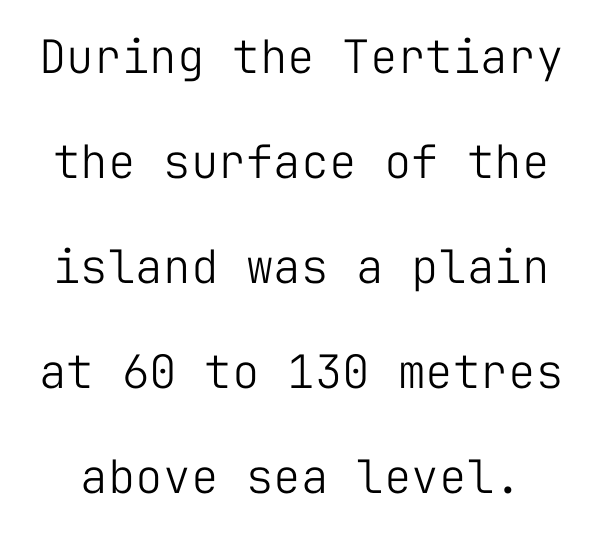
Q: Is the text bold? A: No.
Q: Is the text italic (slanted)? A: No, it is upright.
Q: Is the typeface a serif or a sans-serif typeface? A: Sans-serif.
Q: Is the text underlined? A: No.
Q: Is the spacing between letters normal or unusually wide? A: Normal.
Q: Is the spacing between lines tight, normal or loose? A: Loose.
Q: Width (condensed, normal, or wide)? A: Normal.
Q: Stroke contrast? A: Low.
Q: x-height? A: Medium.
Q: Monospaced? A: Yes.
